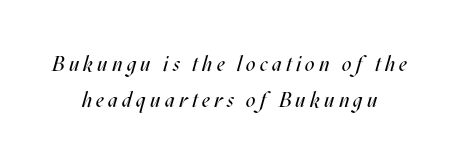
{"italic": "yes", "lean": "right", "slant_degrees": 17, "bold": "no", "underline": "no", "align": "center", "line_spacing_ratio": 1.73, "letter_spacing": "wide", "letter_spacing_em": 0.2, "glyph_px": 21}
